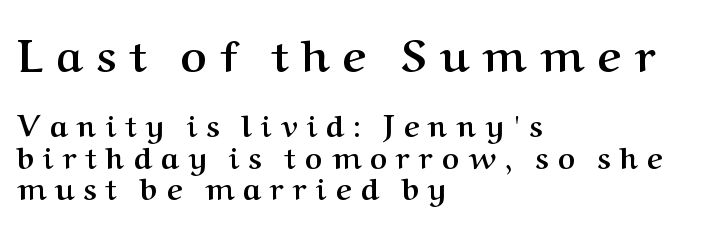
You'd pick this weight for a headline — it's a proper bold. The initial chunk of copy outweighs the following chunk in type size. The passage is arranged the way most books set body copy — flush left. Is this a sans? No — the strokes have serifs.
